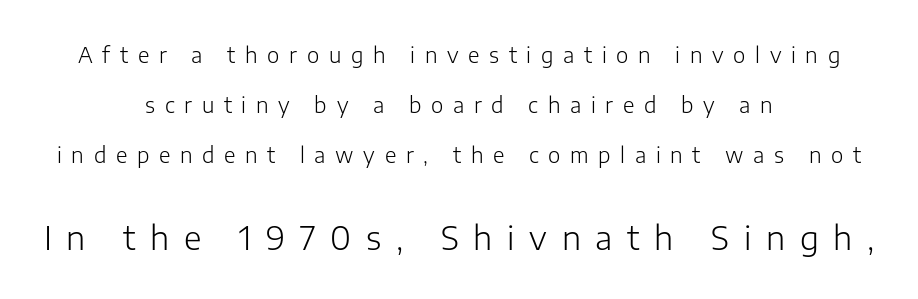
{"serif": "no", "italic": "no", "bold": "no", "weight": "light", "width": "normal", "stroke_contrast": "low", "x_height": "medium", "monospaced": "no", "underline": "no", "align": "center", "line_spacing": "loose", "line_spacing_ratio": 2.38, "letter_spacing": "wide", "letter_spacing_em": 0.46, "larger_block": "second", "size_ratio": 1.52, "glyph_px": 32}
